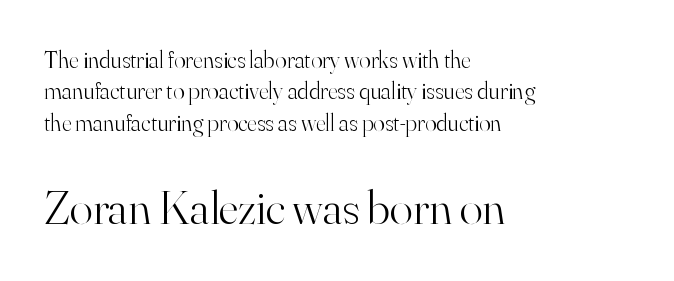
Any mark beneath the type? The region is blank. The specimen reads as upright at a glance. Do the characters align in a grid? No, the font is proportional. You get the small type first, then a jump to larger type. The rendering shows small feet on the letterforms — a serif design. Is there much room between lines? A standard amount, neither cramped nor airy.
